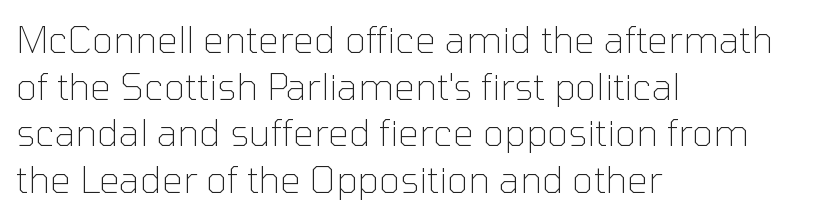
Q: Is the text bold? A: No.
Q: Is the text italic (slanted)? A: No, it is upright.
Q: Is the typeface a serif or a sans-serif typeface? A: Sans-serif.
Q: Is the text underlined? A: No.
Q: How is the paragraph aligned? A: Left-aligned.
Q: Is the spacing between letters normal or unusually wide? A: Normal.
Q: Is the spacing between lines tight, normal or loose? A: Normal.
Q: Width (condensed, normal, or wide)? A: Normal.
Q: Stroke contrast? A: Low.
Q: x-height? A: Medium.
Q: Monospaced? A: No.
